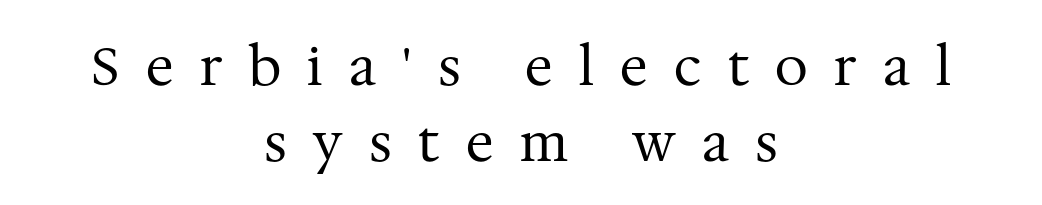
Q: Is the text bold? A: No.
Q: Is the text italic (slanted)? A: No, it is upright.
Q: Is the typeface a serif or a sans-serif typeface? A: Serif.
Q: Is the text underlined? A: No.
Q: How is the paragraph aligned? A: Centered.
Q: Is the spacing between letters normal or unusually wide? A: Unusually wide.
Q: Is the spacing between lines tight, normal or loose? A: Normal.
Q: Width (condensed, normal, or wide)? A: Normal.
Q: Stroke contrast? A: Medium.
Q: x-height? A: Medium.
Q: Monospaced? A: No.
